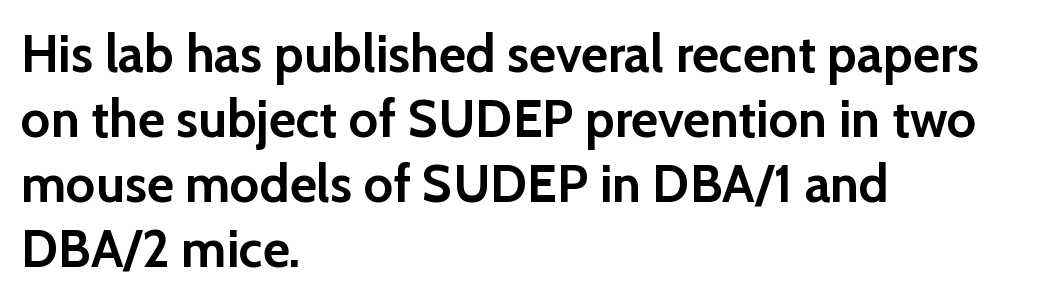
Q: Is the text bold? A: Yes.
Q: Is the text italic (slanted)? A: No, it is upright.
Q: Is the typeface a serif or a sans-serif typeface? A: Sans-serif.
Q: Is the text underlined? A: No.
Q: How is the paragraph aligned? A: Left-aligned.
Q: Is the spacing between letters normal or unusually wide? A: Normal.
Q: Is the spacing between lines tight, normal or loose? A: Normal.
Q: Width (condensed, normal, or wide)? A: Normal.
Q: Stroke contrast? A: Low.
Q: x-height? A: Medium.
Q: Monospaced? A: No.
